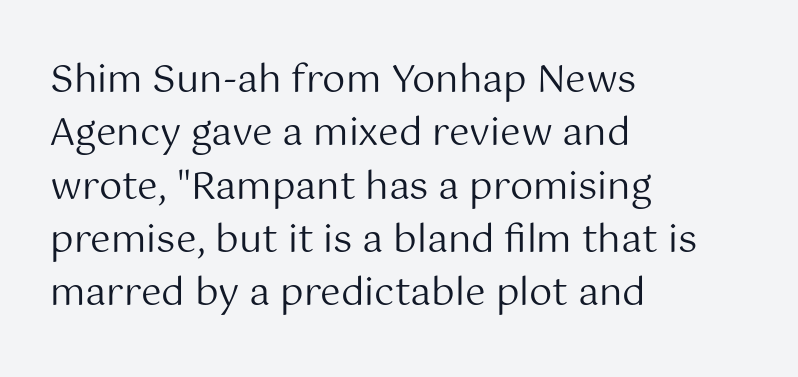
Line beginnings align vertically; line endings do not. The line texture is even and compact thanks to regular tracking. Check where the strokes stop: nothing finishes them off — pure sans. Vertically, the passage feels balanced, rows spaced as you'd expect.
